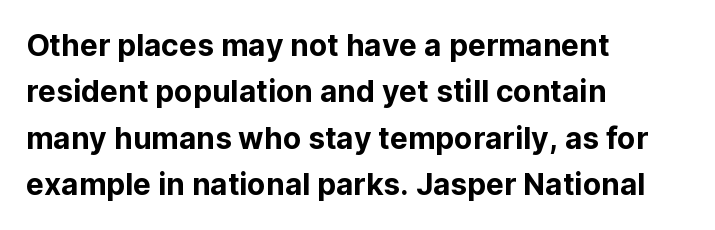
Q: Is the text italic (slanted)? A: No, it is upright.
Q: Is the typeface a serif or a sans-serif typeface? A: Sans-serif.
Q: Is the text underlined? A: No.
Q: How is the paragraph aligned? A: Left-aligned.
Q: Is the spacing between letters normal or unusually wide? A: Normal.
Q: Is the spacing between lines tight, normal or loose? A: Normal.
Q: Width (condensed, normal, or wide)? A: Normal.
Q: Stroke contrast? A: Low.
Q: x-height? A: Medium.
Q: Monospaced? A: No.
